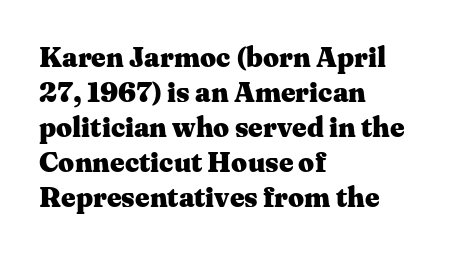
{"serif": "yes", "italic": "no", "bold": "yes", "weight": "heavy", "width": "wide", "stroke_contrast": "medium", "x_height": "medium", "monospaced": "no", "underline": "no", "align": "left", "line_spacing": "normal", "line_spacing_ratio": 1.25, "letter_spacing": "normal", "letter_spacing_em": 0.0, "glyph_px": 28}
